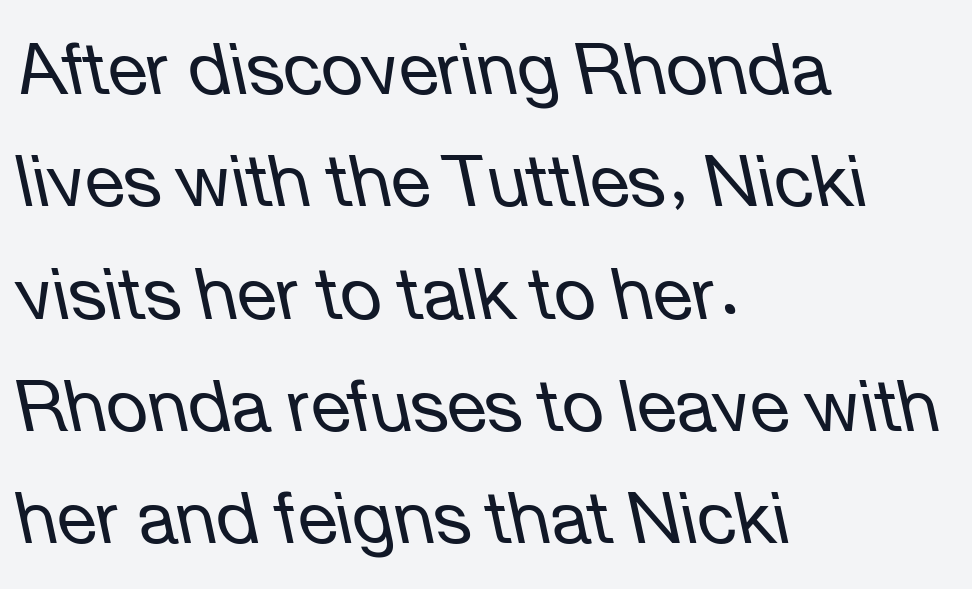
Q: Is the text bold? A: No.
Q: Is the text italic (slanted)? A: Yes, it leans left by about 12 degrees.
Q: Is the text underlined? A: No.
Q: How is the paragraph aligned? A: Left-aligned.
Q: Is the spacing between letters normal or unusually wide? A: Normal.
Q: Is the spacing between lines tight, normal or loose? A: Normal.
Q: Width (condensed, normal, or wide)? A: Normal.
Q: Stroke contrast? A: Low.
Q: x-height? A: Medium.
Q: Monospaced? A: No.
